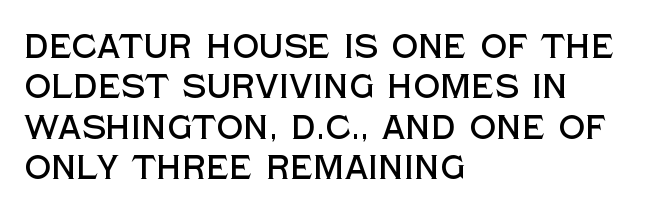
Q: Is the text italic (slanted)? A: No, it is upright.
Q: Is the typeface a serif or a sans-serif typeface? A: Sans-serif.
Q: Is the text underlined? A: No.
Q: How is the paragraph aligned? A: Left-aligned.
Q: Is the spacing between letters normal or unusually wide? A: Normal.
Q: Width (condensed, normal, or wide)? A: Normal.
Q: x-height? A: Large.
Q: Monospaced? A: No.
